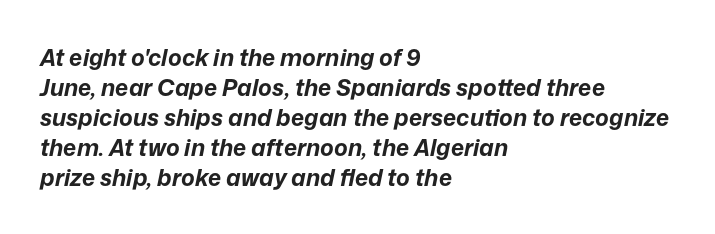
Leading matches the norm, producing a regular column. These lines were composed using italics. This rendering uses left alignment, leaving the right contour irregular. Students, note that the glyphs here touch the page at normal intervals. The gap between lines stays unmarked. These words are printed bold, with thick strokes throughout.
